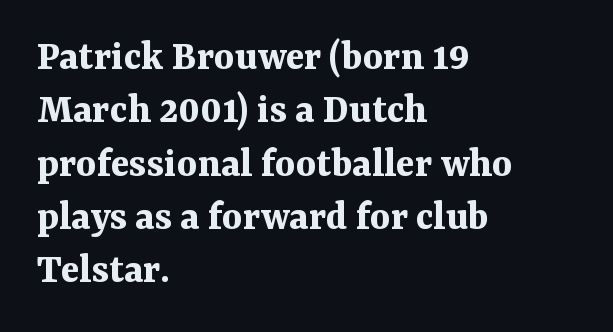
{"serif": "yes", "italic": "no", "bold": "yes", "weight": "bold", "width": "normal", "stroke_contrast": "medium", "x_height": "medium", "monospaced": "no", "underline": "no", "align": "left", "line_spacing_ratio": 1.24, "letter_spacing": "normal", "letter_spacing_em": 0.0, "glyph_px": 43}
